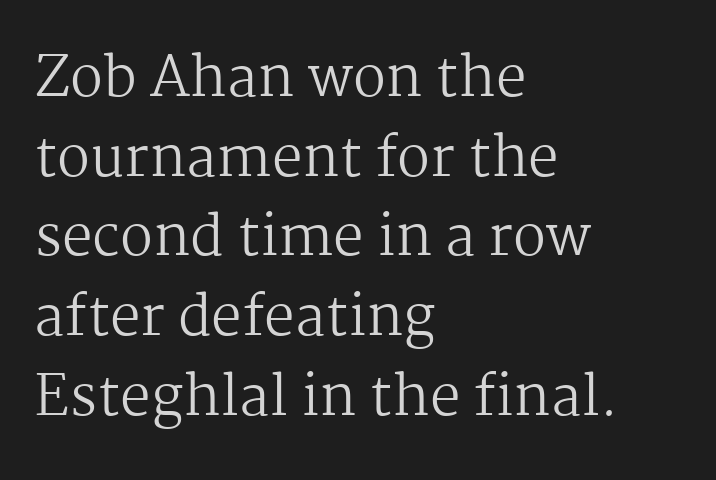
Q: Is the text bold? A: No.
Q: Is the text italic (slanted)? A: No, it is upright.
Q: Is the typeface a serif or a sans-serif typeface? A: Serif.
Q: Is the text underlined? A: No.
Q: How is the paragraph aligned? A: Left-aligned.
Q: Is the spacing between letters normal or unusually wide? A: Normal.
Q: Is the spacing between lines tight, normal or loose? A: Normal.
Q: Width (condensed, normal, or wide)? A: Normal.
Q: Stroke contrast? A: Medium.
Q: x-height? A: Medium.
Q: Monospaced? A: No.
